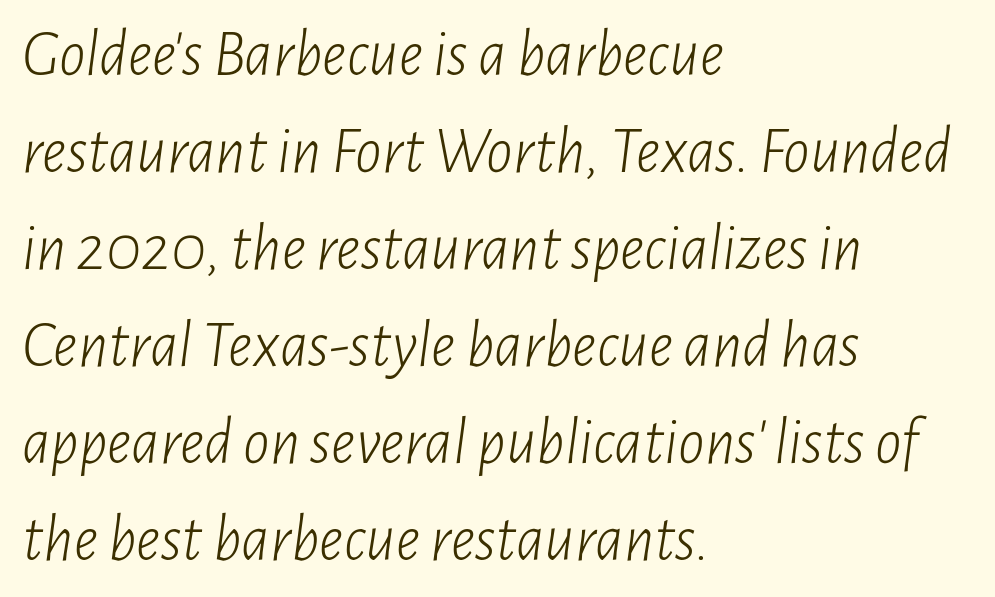
Q: Is the text bold? A: No.
Q: Is the text italic (slanted)? A: Yes, it leans right by about 7 degrees.
Q: Is the text underlined? A: No.
Q: How is the paragraph aligned? A: Left-aligned.
Q: Is the spacing between letters normal or unusually wide? A: Normal.
Q: Is the spacing between lines tight, normal or loose? A: Normal.
Q: Width (condensed, normal, or wide)? A: Condensed.
Q: Stroke contrast? A: Low.
Q: x-height? A: Medium.
Q: Monospaced? A: No.
